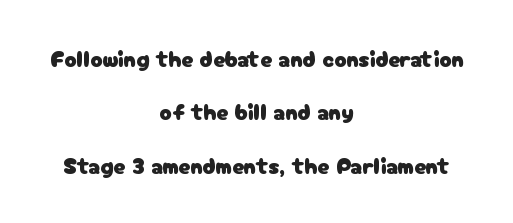
Q: Is the text italic (slanted)? A: No, it is upright.
Q: Is the text underlined? A: No.
Q: How is the paragraph aligned? A: Centered.
Q: Is the spacing between letters normal or unusually wide? A: Normal.
Q: Is the spacing between lines tight, normal or loose? A: Loose.
